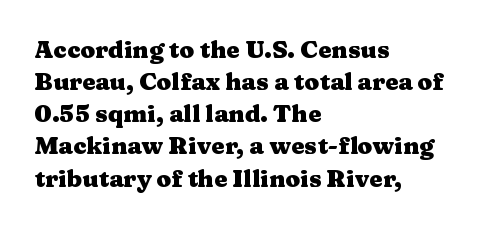
Q: Is the text bold? A: Yes.
Q: Is the text italic (slanted)? A: No, it is upright.
Q: Is the text underlined? A: No.
Q: How is the paragraph aligned? A: Left-aligned.
Q: Is the spacing between letters normal or unusually wide? A: Normal.
Q: Is the spacing between lines tight, normal or loose? A: Normal.
